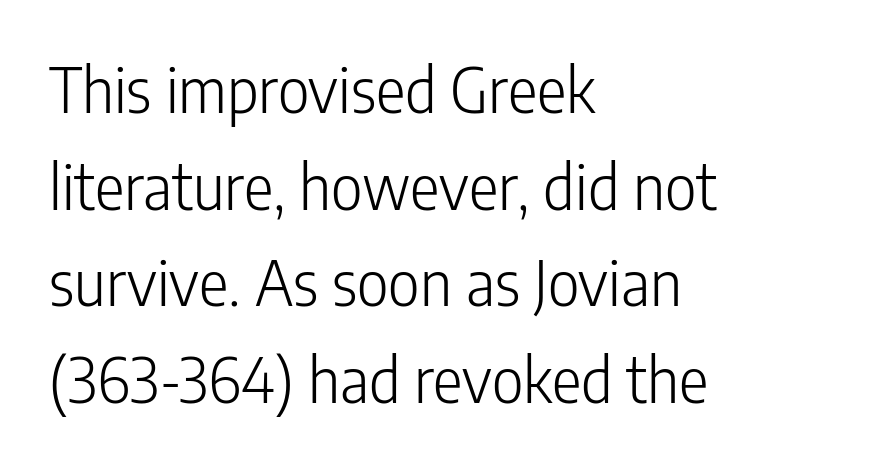
{"serif": "no", "italic": "no", "bold": "no", "weight": "light", "width": "condensed", "stroke_contrast": "low", "x_height": "medium", "monospaced": "no", "underline": "no", "align": "left", "line_spacing": "normal", "line_spacing_ratio": 1.56, "letter_spacing": "normal", "letter_spacing_em": 0.0, "glyph_px": 62}
